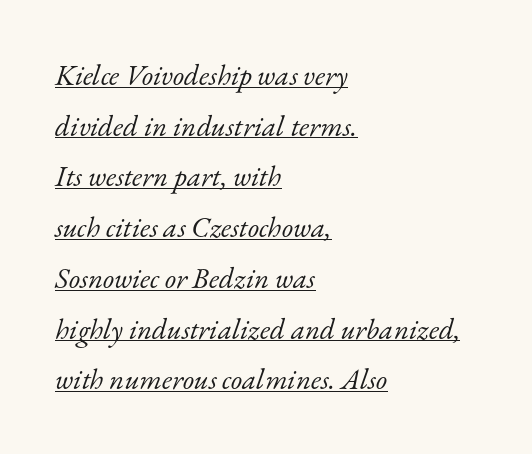
{"serif": "yes", "italic": "yes", "lean": "right", "slant_degrees": 17, "bold": "no", "weight": "light", "width": "normal", "stroke_contrast": "low", "x_height": "small", "monospaced": "no", "underline": "yes", "align": "left", "line_spacing_ratio": 1.75, "letter_spacing": "normal", "letter_spacing_em": 0.0, "glyph_px": 29}
